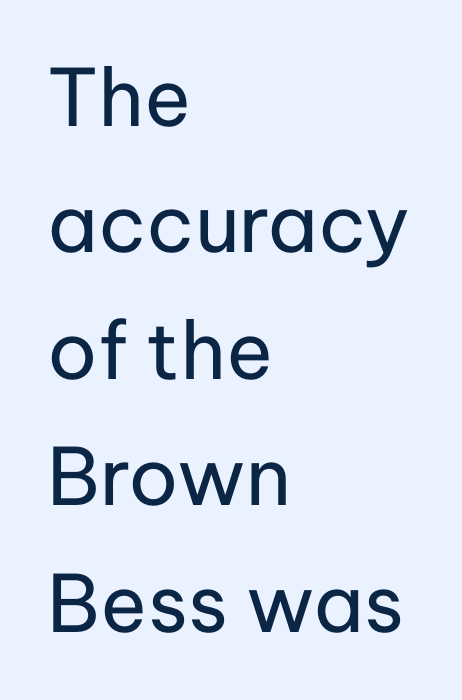
{"serif": "no", "italic": "no", "bold": "no", "weight": "regular", "width": "normal", "stroke_contrast": "low", "x_height": "medium", "monospaced": "no", "underline": "no", "align": "left", "line_spacing": "normal", "line_spacing_ratio": 1.6, "letter_spacing": "normal", "letter_spacing_em": 0.0, "glyph_px": 79}
